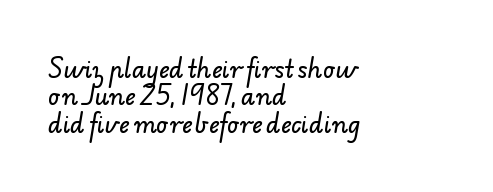
Plain, unruled lines of type. There is no visible air inserted between adjacent glyphs. Teacher's note: observe the even left margin — that is flush-left alignment.
